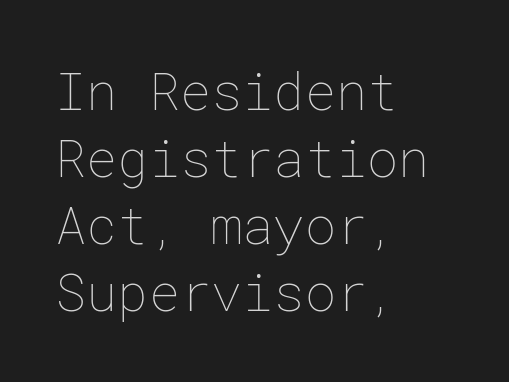
The image shows 52 px thin type, upright; set left-aligned, normal line spacing (1.29x), normal letter spacing, not underlined; low stroke contrast and a medium x-height.
